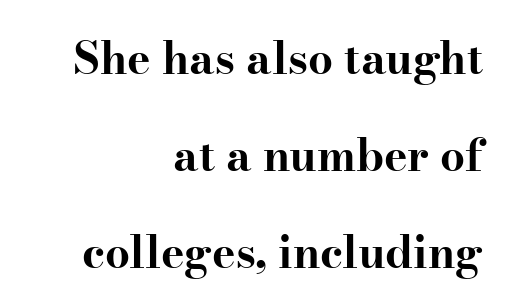
{"serif": "yes", "italic": "no", "bold": "yes", "weight": "bold", "width": "wide", "stroke_contrast": "high", "x_height": "small", "monospaced": "no", "underline": "no", "align": "right", "line_spacing": "loose", "line_spacing_ratio": 2.2, "letter_spacing": "normal", "letter_spacing_em": 0.0, "glyph_px": 44}
